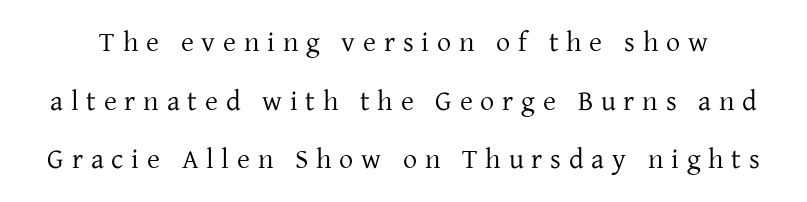
The image shows 28 px regular-weight serif type, upright; set loose line spacing (2.09x), unusually wide letter spacing (+0.28 em), not underlined; low stroke contrast and a medium x-height.
